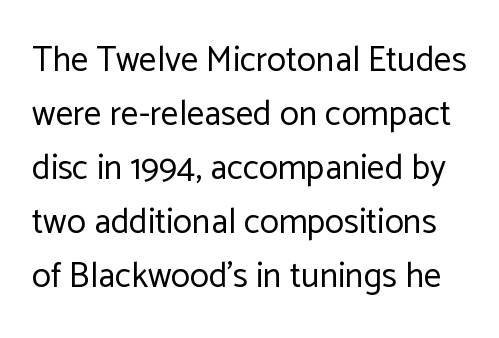
Q: Is the text bold? A: No.
Q: Is the text italic (slanted)? A: No, it is upright.
Q: Is the typeface a serif or a sans-serif typeface? A: Sans-serif.
Q: Is the text underlined? A: No.
Q: Is the spacing between letters normal or unusually wide? A: Normal.
Q: Is the spacing between lines tight, normal or loose? A: Normal.
Q: Width (condensed, normal, or wide)? A: Normal.
Q: Stroke contrast? A: Low.
Q: x-height? A: Medium.
Q: Monospaced? A: No.
